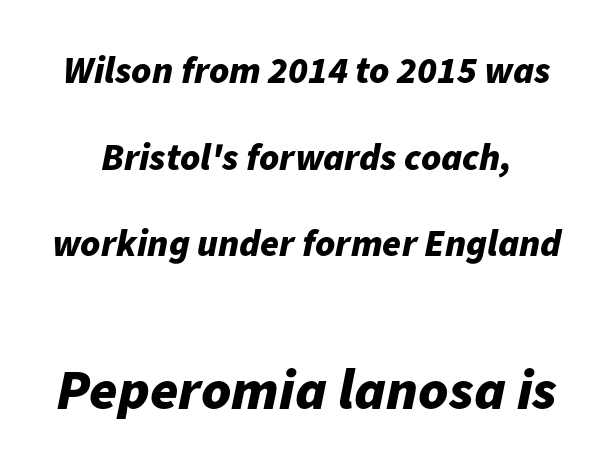
Q: Is the text bold? A: Yes.
Q: Is the text italic (slanted)? A: Yes, it leans right by about 11 degrees.
Q: Is the text underlined? A: No.
Q: Is the spacing between letters normal or unusually wide? A: Normal.
Q: Is the spacing between lines tight, normal or loose? A: Loose.
Q: Which block of text is set in a larger size, the first (top) or the second (bottom)? A: The second (bottom) one.
Q: Width (condensed, normal, or wide)? A: Normal.
Q: Stroke contrast? A: Low.
Q: x-height? A: Medium.
Q: Monospaced? A: No.
